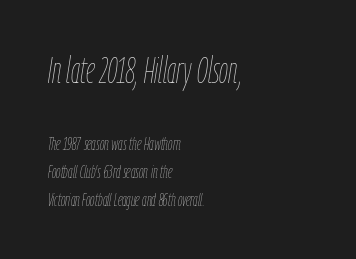
Bold? No — there's no thickening of the strokes. The rendering uses natural spacing where letterforms have individual widths. In CSS terms this would be text-align: left. The horizontal fit of the characters is conventional and even.
